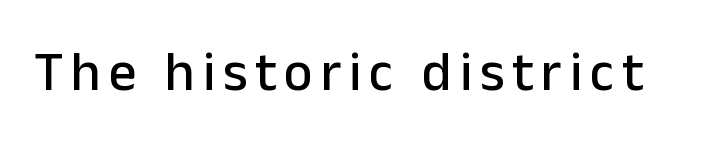
The image shows 55 px sans-serif type, upright; set not underlined; low stroke contrast and a medium x-height.
